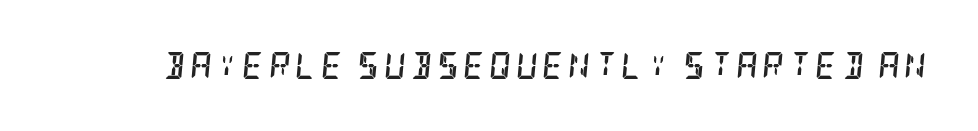
The image shows 27 px bold type, italic (leaning right); set not underlined.
